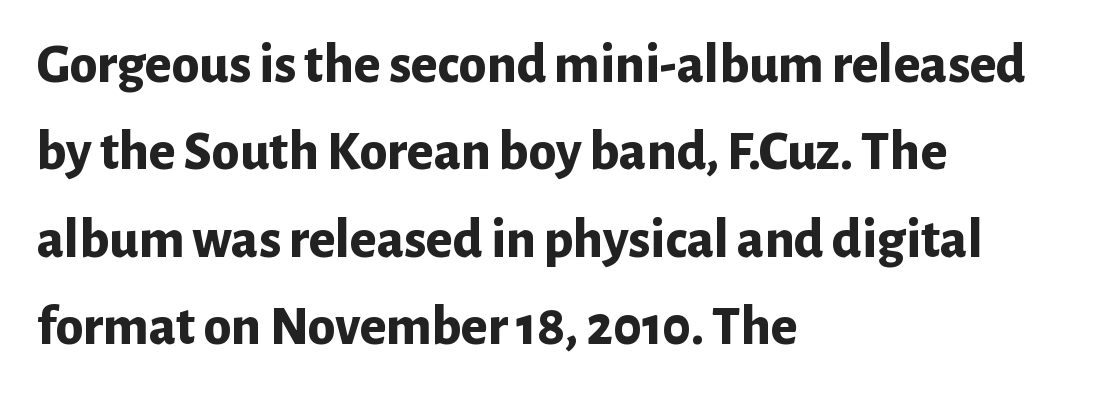
{"serif": "no", "italic": "no", "bold": "yes", "weight": "bold", "width": "normal", "stroke_contrast": "low", "x_height": "medium", "monospaced": "no", "underline": "no", "align": "left", "line_spacing": "normal", "line_spacing_ratio": 1.56, "letter_spacing": "normal", "letter_spacing_em": 0.0, "glyph_px": 56}
